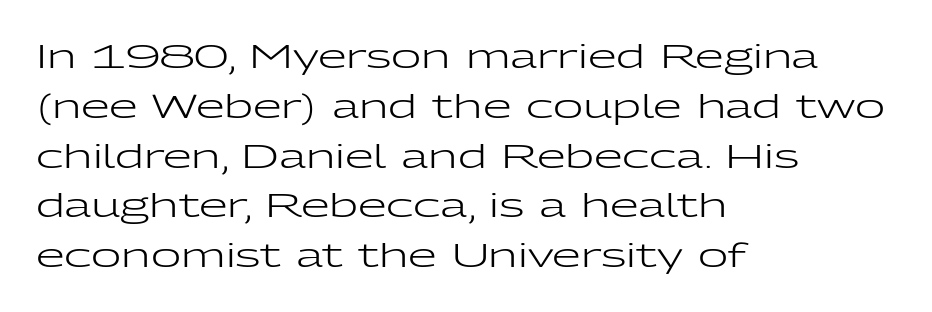
The image shows 33 px regular-weight, wide sans-serif type, upright; set left-aligned, normal line spacing (1.51x), normal letter spacing, not underlined; low stroke contrast and a medium x-height.
